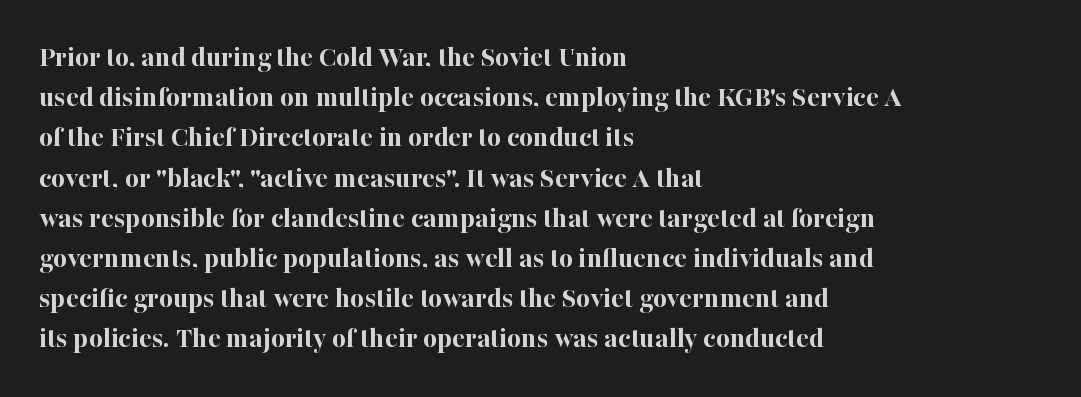
Compared with typical paragraphs, the rows here are spaced about the same. Designer's note — italics off, roman on. Unlike a clean sans, this face finishes its strokes with serifs. Type without underlining. The lines are quadded left. In terms of weight, the rendering is a true, heavy bold.
